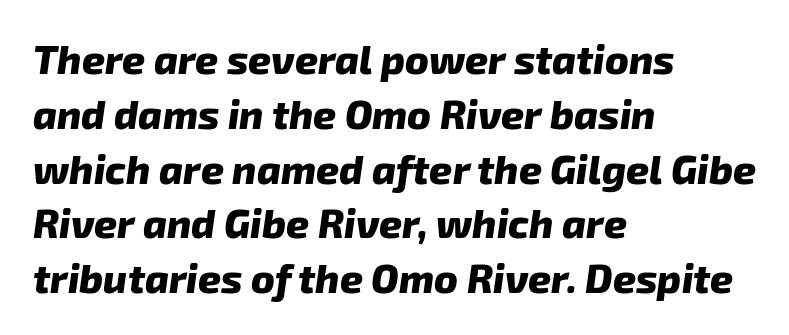
Q: Is the text bold? A: Yes.
Q: Is the typeface a serif or a sans-serif typeface? A: Sans-serif.
Q: Is the text underlined? A: No.
Q: How is the paragraph aligned? A: Left-aligned.
Q: Is the spacing between letters normal or unusually wide? A: Normal.
Q: Is the spacing between lines tight, normal or loose? A: Normal.
Q: Width (condensed, normal, or wide)? A: Normal.
Q: Stroke contrast? A: Low.
Q: x-height? A: Medium.
Q: Monospaced? A: No.
